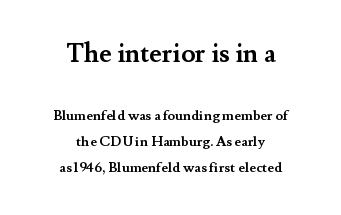
The rendering shrinks the type as you move from the upper chunk to the lower. Unmarked baselines from the first word to the last. Notice how thick the strokes are: this is what a full bold looks like. Upright lettering throughout. Every row of glyphs is offset so its center matches the block's center.
